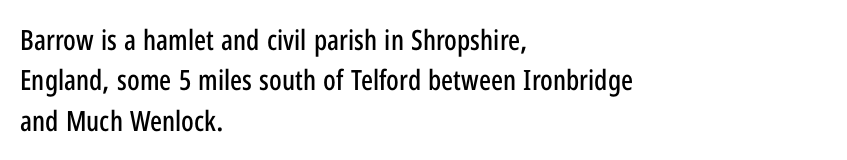
Observe the ordinary spacing: letters are neighbours, not strangers. Style check: upright. Is the block centered? No — it sits flush against the left margin. Check where the strokes stop: nothing finishes them off — pure sans. A clean baseline with only descenders dipping below it. Each letter keeps its own natural width here, so spacing adapts to shape.
